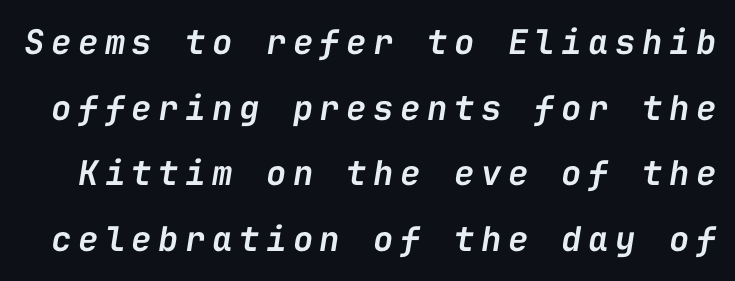
If you measured baseline to baseline, you'd find a long distance. The passage shown is typed in a monospace face where columns stay perfectly aligned. The space beneath each line is pristine and unruled. This sample uses an oblique cut, with every glyph tilted off the vertical. Does the weight exceed regular? Yes, but only to semibold.
